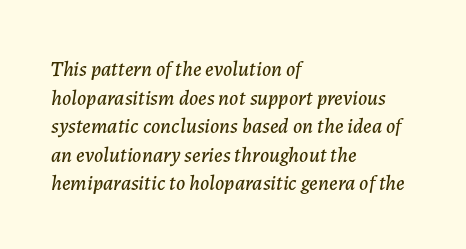
{"italic": "yes", "lean": "right", "slant_degrees": 7, "underline": "no", "align": "left", "line_spacing": "normal", "line_spacing_ratio": 1.36, "letter_spacing": "normal", "letter_spacing_em": 0.0, "glyph_px": 21}
